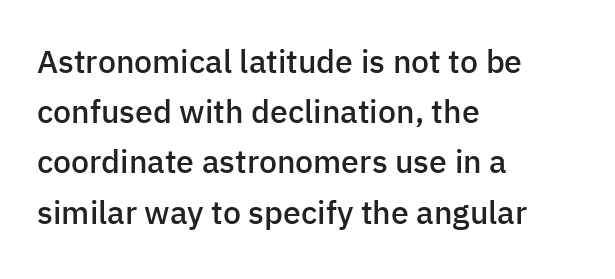
{"serif": "no", "italic": "no", "bold": "semi", "weight": "semibold", "width": "normal", "stroke_contrast": "low", "x_height": "medium", "monospaced": "no", "underline": "no", "align": "left", "line_spacing": "normal", "line_spacing_ratio": 1.57, "letter_spacing": "normal", "letter_spacing_em": 0.0, "glyph_px": 32}
